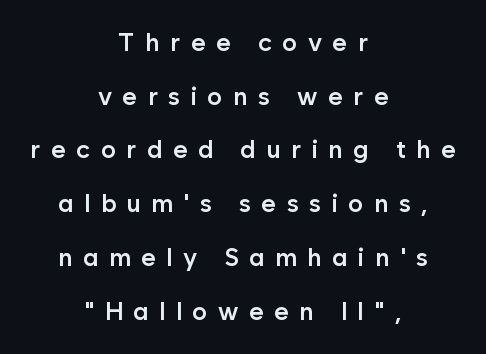
What's the leading like? Stretched, with rows far apart. The strip under each line holds only bare page. How heavy is the stroke? Medium-heavy — a semibold, shy of bold. Compared with a flush-left layout, this one balances lines on the center instead. The letterforms stand isolated, each surrounded by extra space.
